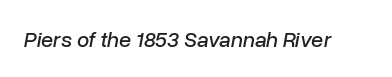
The image shows 22 px text type, italic (leaning right); set normal letter spacing, not underlined.
